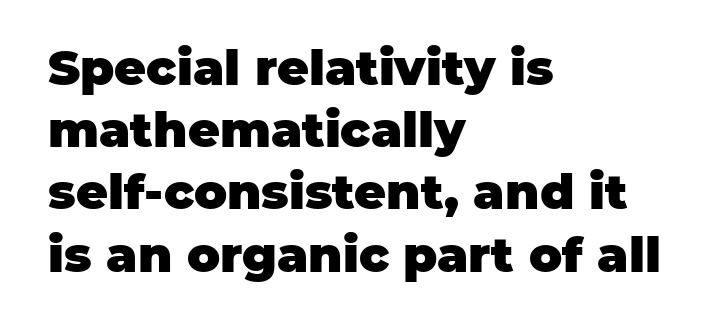
Q: Is the text bold? A: Yes.
Q: Is the text italic (slanted)? A: No, it is upright.
Q: Is the typeface a serif or a sans-serif typeface? A: Sans-serif.
Q: Is the text underlined? A: No.
Q: How is the paragraph aligned? A: Left-aligned.
Q: Is the spacing between letters normal or unusually wide? A: Normal.
Q: Is the spacing between lines tight, normal or loose? A: Normal.
Q: Width (condensed, normal, or wide)? A: Normal.
Q: Stroke contrast? A: Low.
Q: x-height? A: Large.
Q: Monospaced? A: No.
